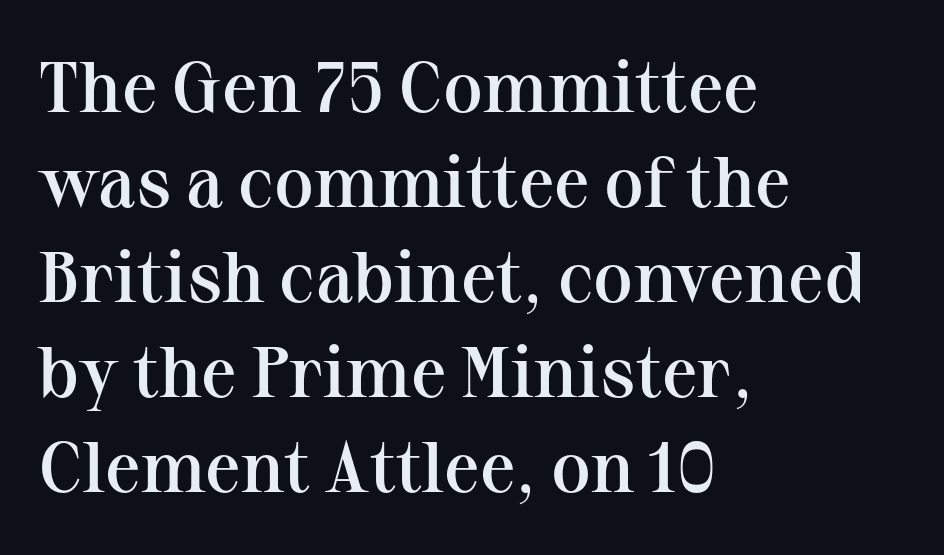
The image shows 72 px semibold serif type, upright; set left-aligned, normal line spacing (1.32x), normal letter spacing, not underlined; medium stroke contrast and a medium x-height.
